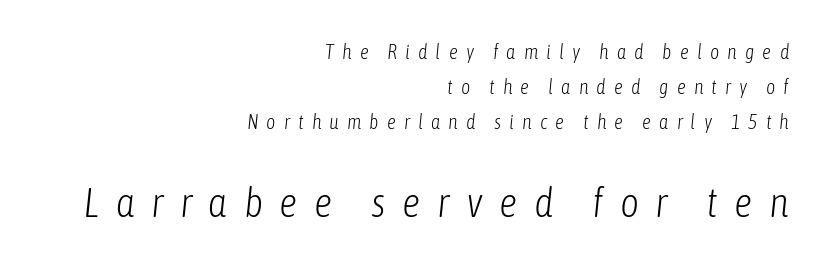
The image shows 41 px light, condensed type, italic (leaning right); set right-aligned, line spacing 1.75x, unusually wide letter spacing (+0.4 em), not underlined; the second (bottom) block is 2.05x larger; low stroke contrast and a medium x-height.
